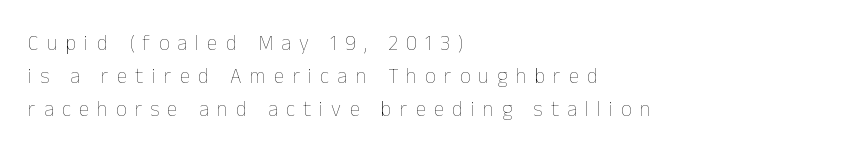
{"italic": "no", "bold": "no", "underline": "no", "align": "left", "line_spacing": "normal", "line_spacing_ratio": 1.57, "letter_spacing": "wide", "letter_spacing_em": 0.39, "glyph_px": 21}
